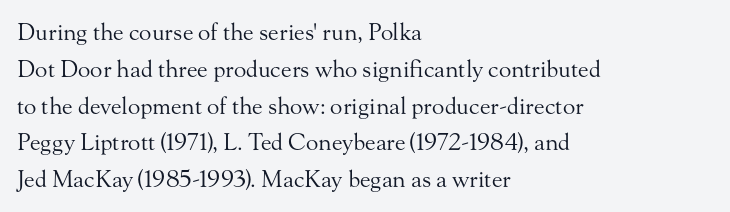
The image shows 23 px text type, upright; set left-aligned, normal line spacing (1.6x), normal letter spacing, not underlined.
